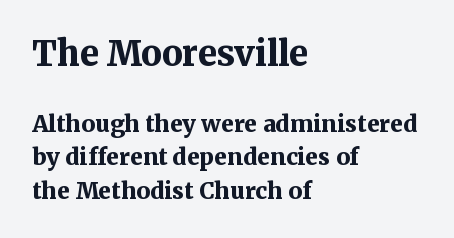
{"serif": "yes", "italic": "no", "bold": "yes", "weight": "bold", "width": "normal", "stroke_contrast": "medium", "x_height": "medium", "monospaced": "no", "underline": "no", "align": "left", "line_spacing": "normal", "line_spacing_ratio": 1.46, "letter_spacing": "normal", "letter_spacing_em": 0.0, "larger_block": "first", "size_ratio": 1.48, "glyph_px": 34}
